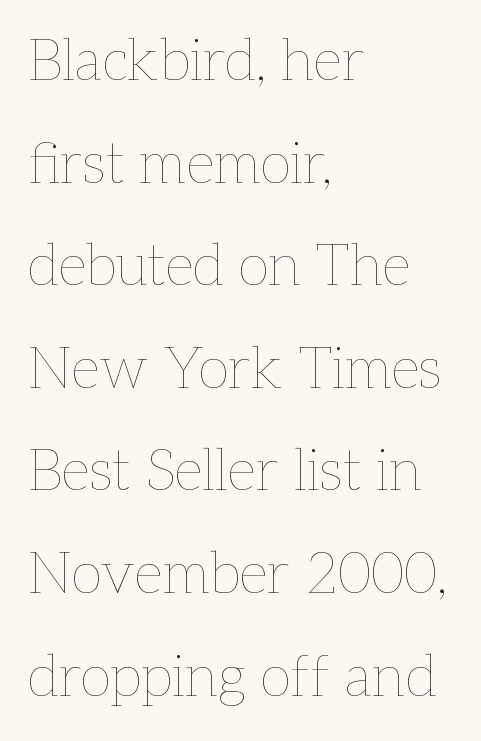
Q: Is the text bold? A: No.
Q: Is the text italic (slanted)? A: No, it is upright.
Q: Is the text underlined? A: No.
Q: How is the paragraph aligned? A: Left-aligned.
Q: Is the spacing between letters normal or unusually wide? A: Normal.
Q: Width (condensed, normal, or wide)? A: Normal.
Q: Stroke contrast? A: Low.
Q: x-height? A: Medium.
Q: Monospaced? A: No.
